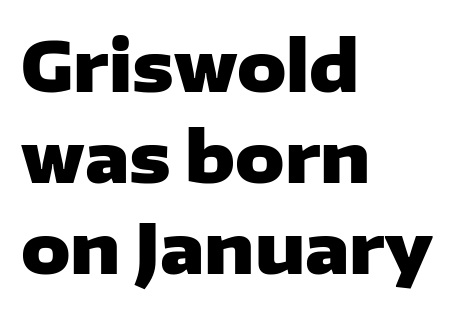
Q: Is the text bold? A: Yes.
Q: Is the text italic (slanted)? A: No, it is upright.
Q: Is the typeface a serif or a sans-serif typeface? A: Sans-serif.
Q: Is the text underlined? A: No.
Q: How is the paragraph aligned? A: Left-aligned.
Q: Is the spacing between letters normal or unusually wide? A: Normal.
Q: Is the spacing between lines tight, normal or loose? A: Normal.
Q: Width (condensed, normal, or wide)? A: Wide.
Q: Stroke contrast? A: Low.
Q: x-height? A: Medium.
Q: Monospaced? A: No.
